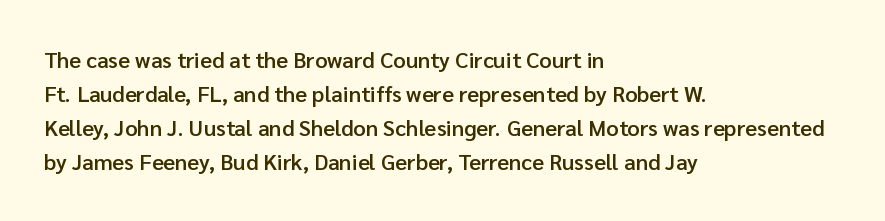
{"italic": "no", "bold": "semi", "underline": "no", "align": "left", "line_spacing": "normal", "line_spacing_ratio": 1.55, "letter_spacing": "normal", "letter_spacing_em": 0.0, "glyph_px": 22}
